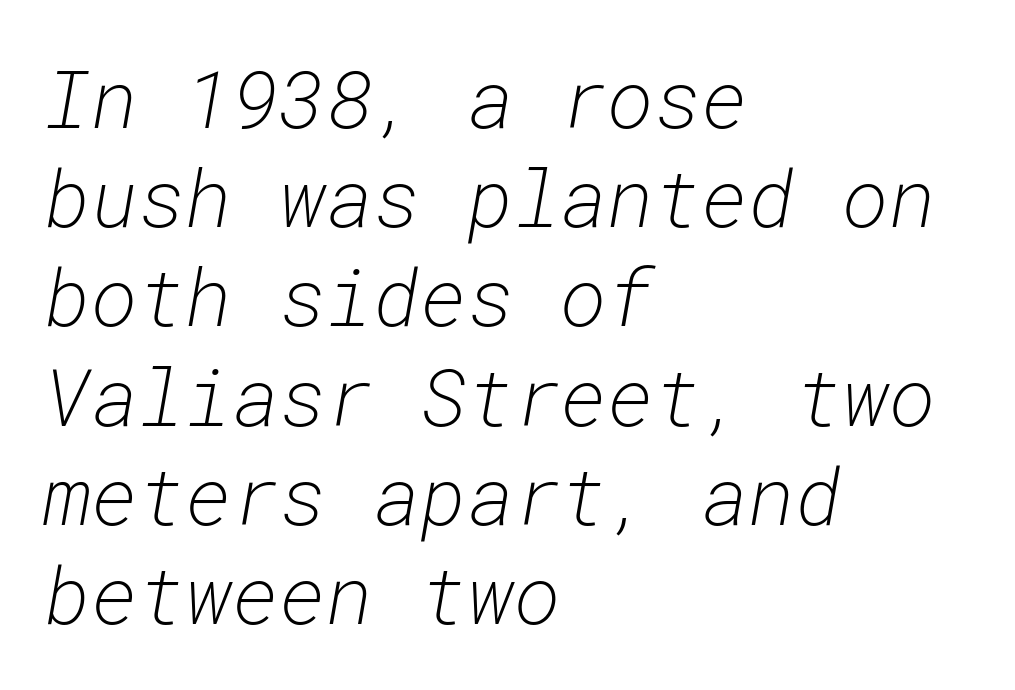
Q: Is the text bold? A: No.
Q: Is the text italic (slanted)? A: Yes, it leans right by about 10 degrees.
Q: Is the text underlined? A: No.
Q: How is the paragraph aligned? A: Left-aligned.
Q: Is the spacing between letters normal or unusually wide? A: Normal.
Q: Width (condensed, normal, or wide)? A: Normal.
Q: Stroke contrast? A: Low.
Q: x-height? A: Medium.
Q: Monospaced? A: Yes.
